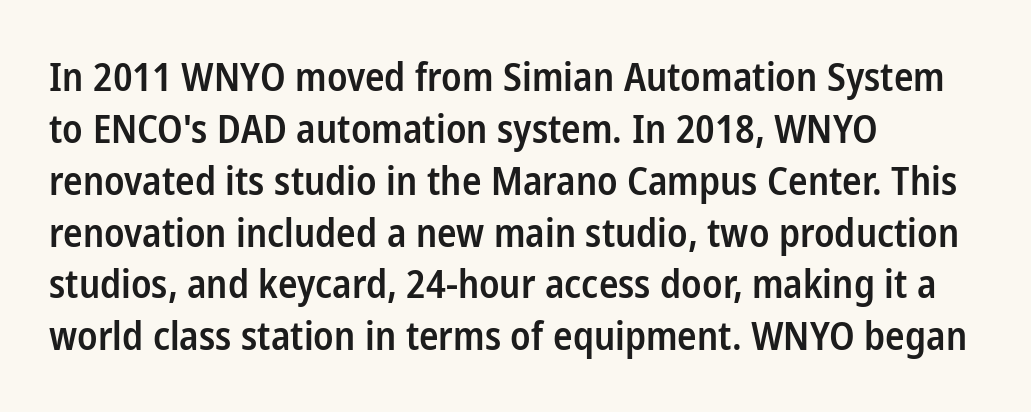
{"serif": "no", "italic": "no", "bold": "semi", "weight": "semibold", "width": "condensed", "stroke_contrast": "low", "x_height": "medium", "monospaced": "no", "underline": "no", "align": "left", "line_spacing": "normal", "line_spacing_ratio": 1.33, "letter_spacing": "normal", "letter_spacing_em": 0.0, "glyph_px": 39}
